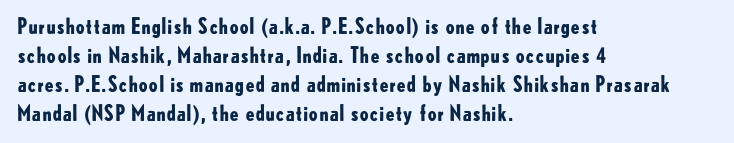
The image shows 21 px bold type, upright; set left-aligned, normal line spacing (1.38x), normal letter spacing, not underlined.
